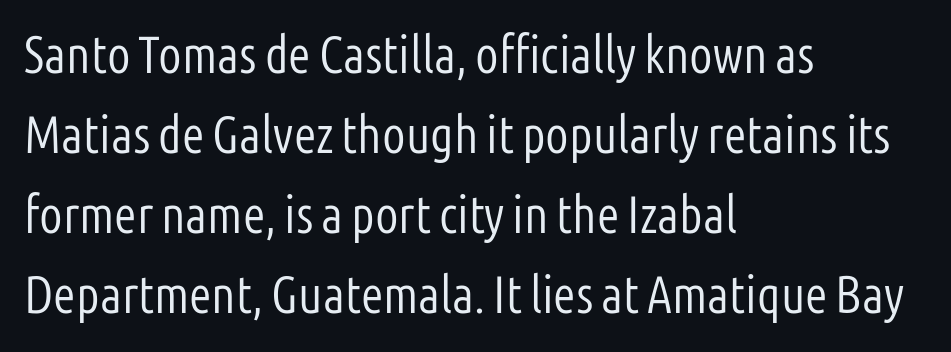
{"serif": "no", "italic": "no", "bold": "no", "weight": "light", "width": "condensed", "stroke_contrast": "low", "x_height": "medium", "monospaced": "no", "underline": "no", "align": "left", "line_spacing": "normal", "line_spacing_ratio": 1.54, "letter_spacing": "normal", "letter_spacing_em": 0.0, "glyph_px": 52}
